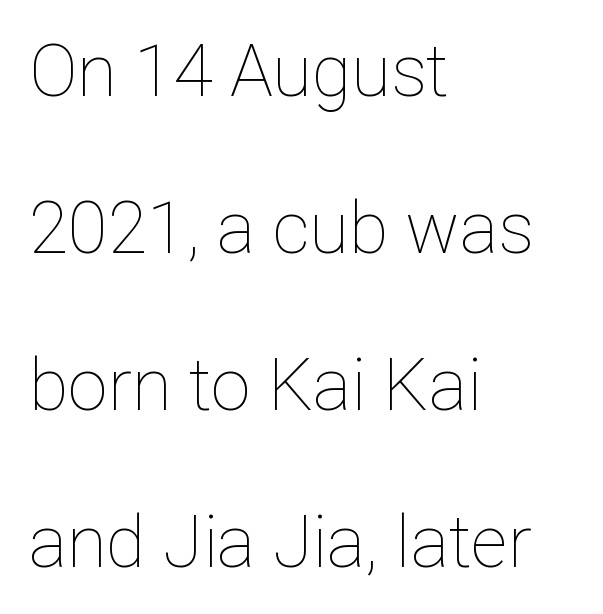
{"italic": "no", "bold": "no", "weight": "thin", "width": "normal", "stroke_contrast": "low", "x_height": "medium", "monospaced": "no", "underline": "no", "align": "left", "line_spacing": "loose", "line_spacing_ratio": 2.18, "letter_spacing": "normal", "letter_spacing_em": 0.0, "glyph_px": 72}
